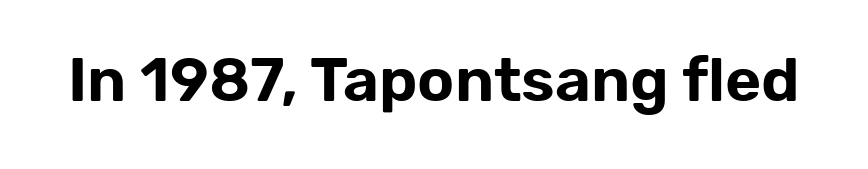
{"serif": "no", "italic": "no", "width": "normal", "stroke_contrast": "low", "x_height": "medium", "monospaced": "no", "underline": "no", "letter_spacing": "normal", "letter_spacing_em": 0.0, "glyph_px": 62}
